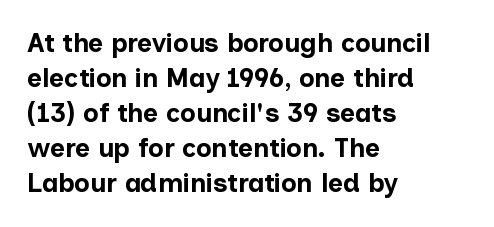
The image shows 26 px bold type, upright; set left-aligned, normal line spacing (1.35x), normal letter spacing, not underlined.
